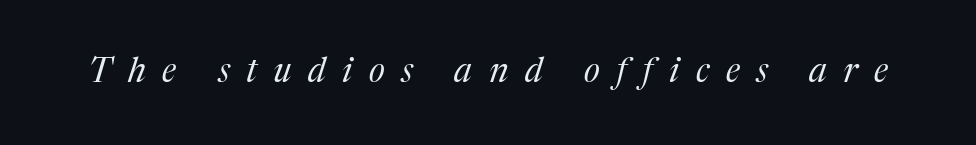
The image shows 34 px regular-weight serif type, italic (leaning right); set unusually wide letter spacing (+0.49 em), not underlined; medium stroke contrast and a medium x-height.
